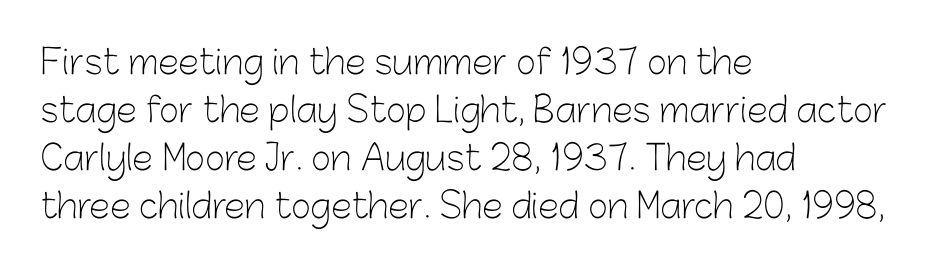
Look at the bottom of the vertical strokes: they stop flat, with no serifs. Just letters on the line, the space beneath them empty. Varying glyph widths throughout — classic text-font behaviour. Left-aligned paragraph, ragged on the right. Short note: letters normally spaced. The typesetting does not lean heavy: it is not bold.
